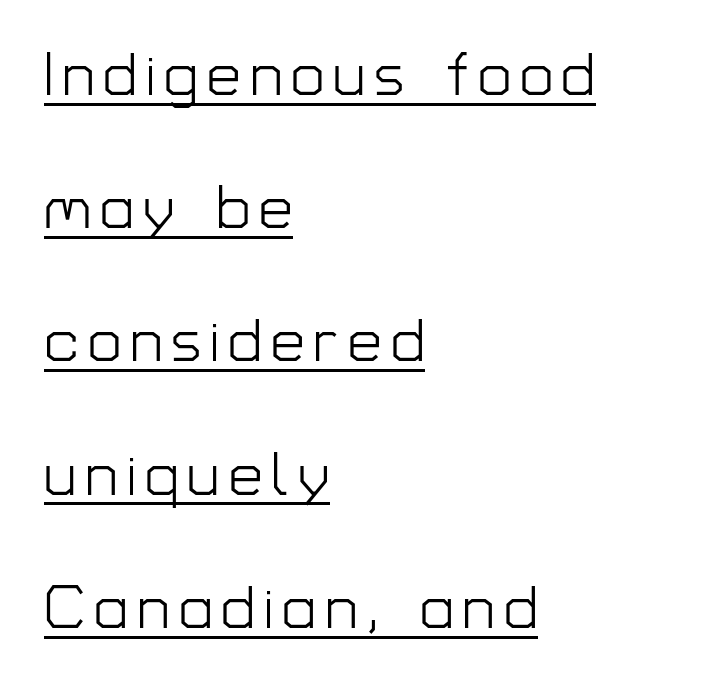
{"serif": "no", "italic": "no", "bold": "no", "weight": "light", "width": "normal", "stroke_contrast": "low", "x_height": "medium", "monospaced": "no", "underline": "yes", "align": "left", "line_spacing": "loose", "line_spacing_ratio": 2.22, "glyph_px": 60}
